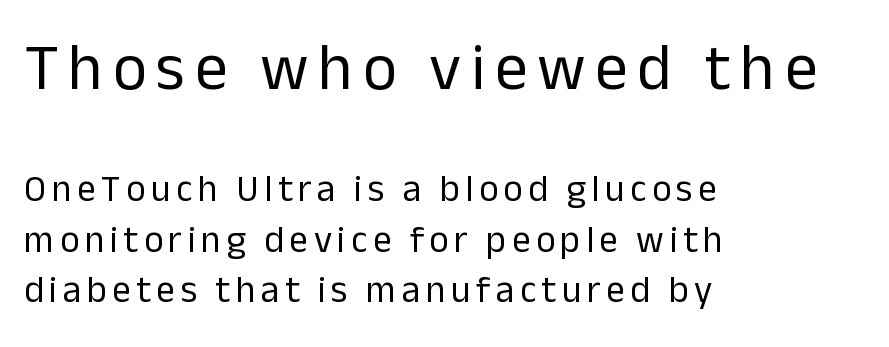
Compare the two chunks: the upper has the greater cap height. Short and long lines alike share a common starting point at left. These lines are rendered in a variable-pitch font. The cut favours lightness, reaching ordinary text weight at its darkest.
